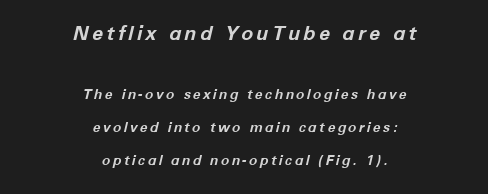
{"italic": "yes", "lean": "right", "slant_degrees": 12, "bold": "yes", "underline": "no", "align": "center", "line_spacing": "loose", "line_spacing_ratio": 2.36, "larger_block": "first", "size_ratio": 1.43, "glyph_px": 20}
